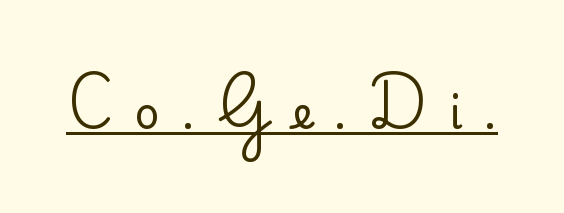
Q: Is the text italic (slanted)? A: No, it is upright.
Q: Is the typeface a serif or a sans-serif typeface? A: Serif.
Q: Is the text underlined? A: Yes.
Q: Is the spacing between letters normal or unusually wide? A: Unusually wide.
Q: Width (condensed, normal, or wide)? A: Normal.
Q: Stroke contrast? A: Medium.
Q: x-height? A: Small.
Q: Monospaced? A: No.
